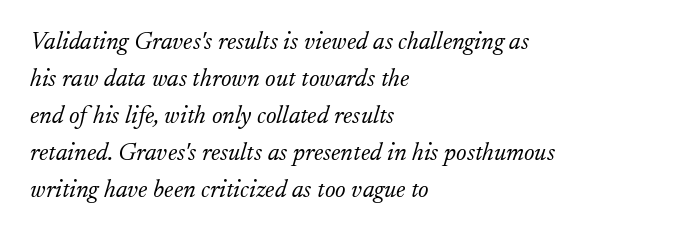
The image shows 25 px text type, italic (leaning right); set left-aligned, normal line spacing (1.48x), normal letter spacing, not underlined.
